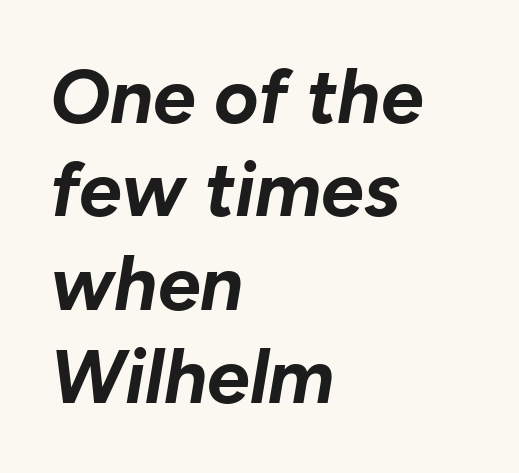
{"italic": "yes", "lean": "right", "slant_degrees": 10, "bold": "yes", "weight": "bold", "width": "normal", "stroke_contrast": "low", "x_height": "medium", "monospaced": "no", "underline": "no", "align": "left", "line_spacing_ratio": 1.23, "letter_spacing": "normal", "letter_spacing_em": 0.0, "glyph_px": 76}
